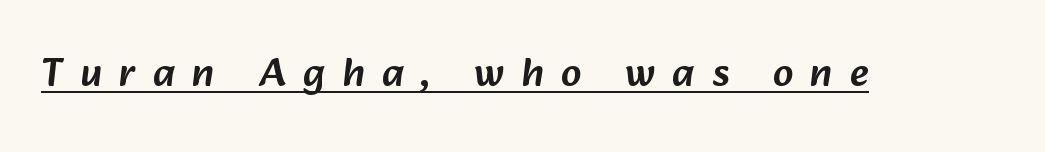
{"serif": "no", "width": "normal", "stroke_contrast": "low", "x_height": "medium", "monospaced": "no", "underline": "yes", "letter_spacing": "wide", "letter_spacing_em": 0.42, "glyph_px": 41}
